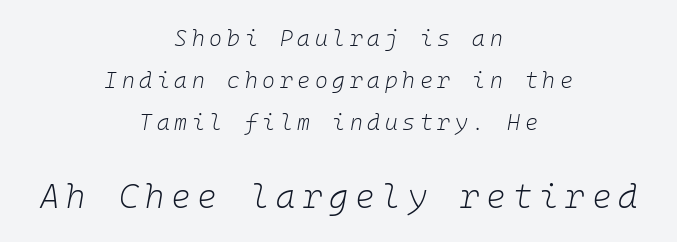
The line texture is sparse and dotted thanks to wide tracking. The strokes carry an ordinary text weight at most. Spacing verdict: monospaced, one width for all characters. Yep, that's italic — everything's leaning.
